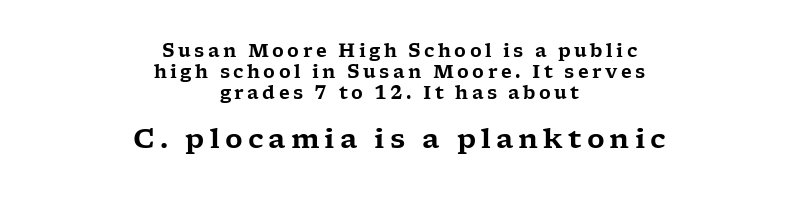
The image shows 27 px text type, upright; set centered, line spacing 1.16x, not underlined; the second (bottom) block is 1.5x larger.
